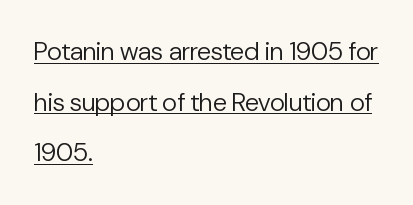
{"italic": "no", "bold": "no", "underline": "yes", "align": "left", "line_spacing": "loose", "line_spacing_ratio": 1.95, "letter_spacing": "normal", "letter_spacing_em": 0.0, "glyph_px": 26}
